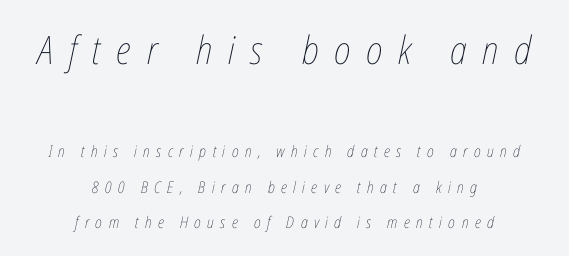
Q: Is the text bold? A: No.
Q: Is the text italic (slanted)? A: Yes, it leans right by about 12 degrees.
Q: Is the text underlined? A: No.
Q: How is the paragraph aligned? A: Centered.
Q: Is the spacing between letters normal or unusually wide? A: Unusually wide.
Q: Is the spacing between lines tight, normal or loose? A: Loose.
Q: Which block of text is set in a larger size, the first (top) or the second (bottom)? A: The first (top) one.
Q: Width (condensed, normal, or wide)? A: Condensed.
Q: Stroke contrast? A: Low.
Q: x-height? A: Medium.
Q: Monospaced? A: No.
